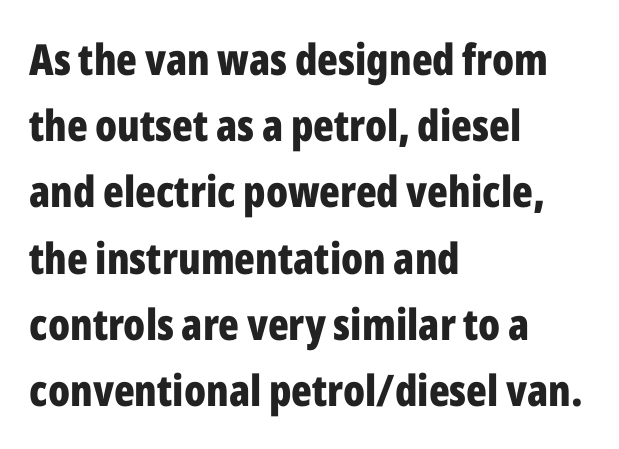
The image shows 43 px bold, condensed sans-serif type, upright; set left-aligned, normal line spacing (1.54x), normal letter spacing, not underlined; low stroke contrast and a medium x-height.
